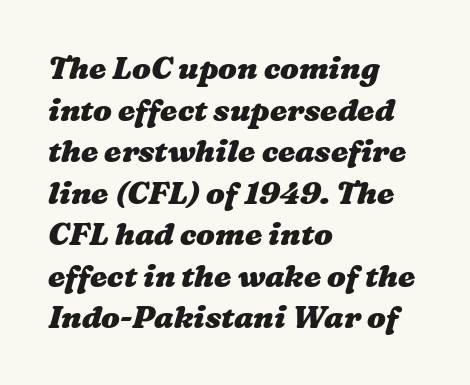
The image shows 31 px heavy, wide type; set left-aligned, normal line spacing (1.34x), normal letter spacing, not underlined; medium stroke contrast and a medium x-height.
